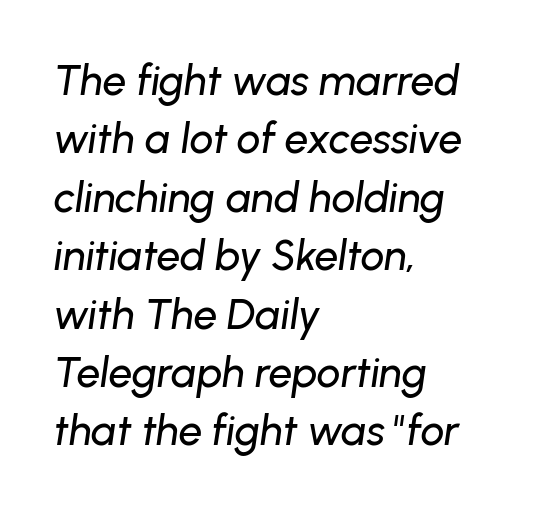
Regarding leading, the lines here are spaced in the standard way. The foot of each line stays bare and open. Short and long lines alike share a common starting point at left. Note the varied advance widths — an 'i' is clearly narrower than an 'm'. Each word holds together tightly as a unit, with standard inter-letter gaps.
